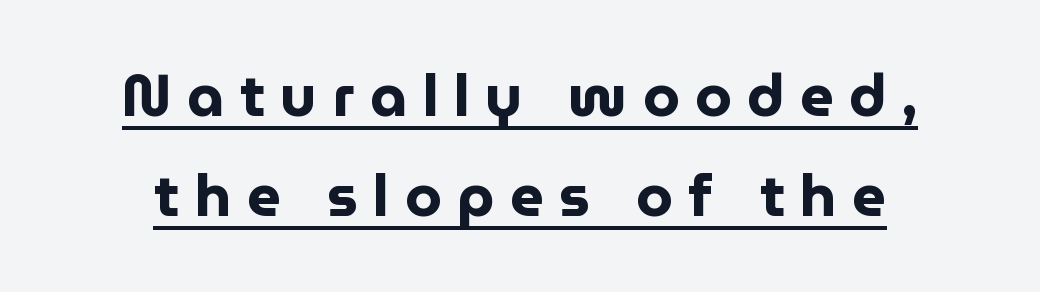
The image shows 59 px bold sans-serif type, upright; set centered, normal line spacing (1.7x), unusually wide letter spacing (+0.26 em), underlined; low stroke contrast and a medium x-height.
